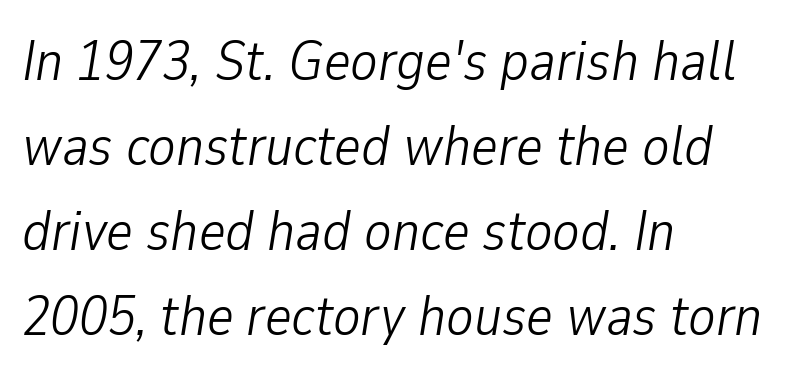
{"italic": "yes", "lean": "right", "slant_degrees": 9, "bold": "no", "weight": "light", "width": "condensed", "stroke_contrast": "low", "x_height": "medium", "monospaced": "no", "underline": "no", "align": "left", "line_spacing": "normal", "line_spacing_ratio": 1.49, "letter_spacing": "normal", "letter_spacing_em": 0.0, "glyph_px": 57}
